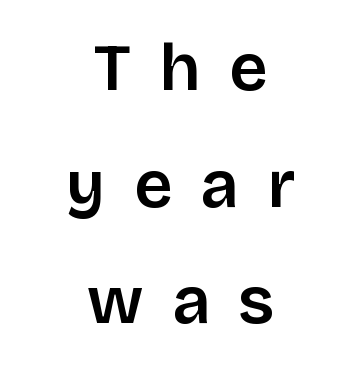
{"serif": "no", "italic": "no", "width": "normal", "stroke_contrast": "low", "x_height": "large", "monospaced": "no", "underline": "no", "align": "center", "line_spacing_ratio": 1.74, "letter_spacing": "wide", "letter_spacing_em": 0.42, "glyph_px": 67}
